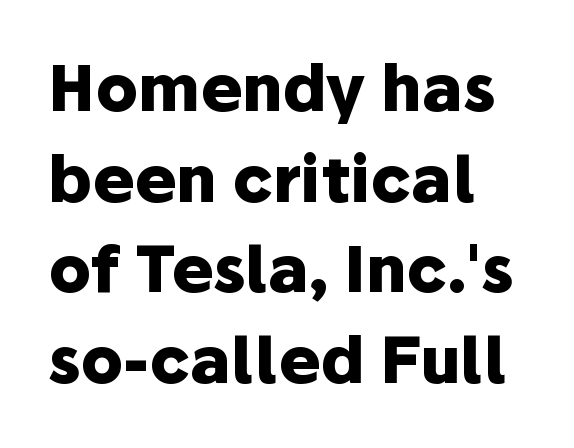
Q: Is the text bold? A: Yes.
Q: Is the text italic (slanted)? A: No, it is upright.
Q: Is the typeface a serif or a sans-serif typeface? A: Sans-serif.
Q: Is the text underlined? A: No.
Q: How is the paragraph aligned? A: Left-aligned.
Q: Is the spacing between letters normal or unusually wide? A: Normal.
Q: Is the spacing between lines tight, normal or loose? A: Normal.
Q: Width (condensed, normal, or wide)? A: Normal.
Q: Stroke contrast? A: Low.
Q: x-height? A: Medium.
Q: Monospaced? A: No.
